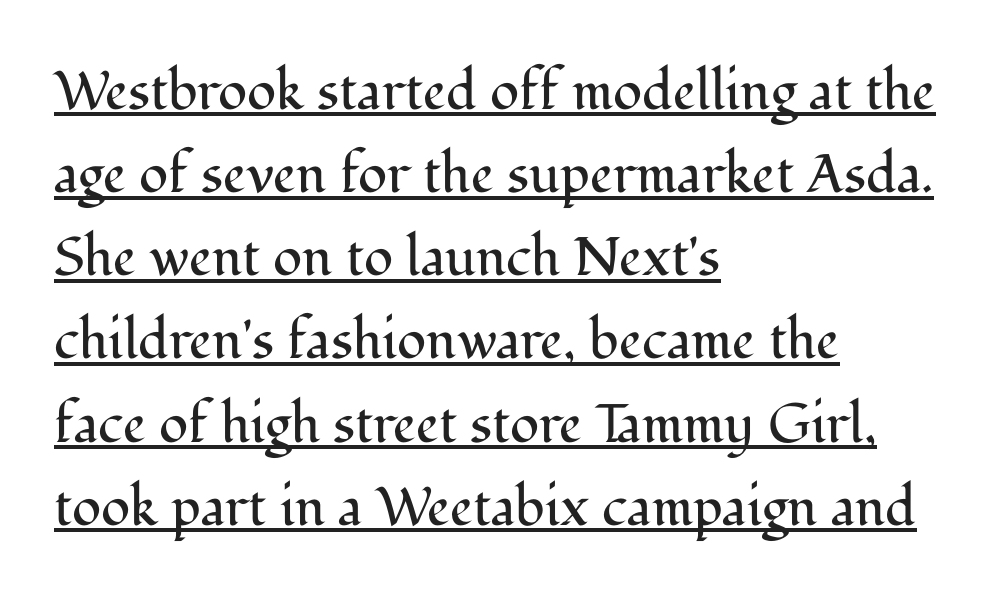
Q: Is the text bold? A: No.
Q: Is the text italic (slanted)? A: No, it is upright.
Q: Is the typeface a serif or a sans-serif typeface? A: Serif.
Q: Is the text underlined? A: Yes.
Q: How is the paragraph aligned? A: Left-aligned.
Q: Is the spacing between letters normal or unusually wide? A: Normal.
Q: Is the spacing between lines tight, normal or loose? A: Normal.
Q: Width (condensed, normal, or wide)? A: Normal.
Q: Stroke contrast? A: Medium.
Q: x-height? A: Medium.
Q: Monospaced? A: No.
